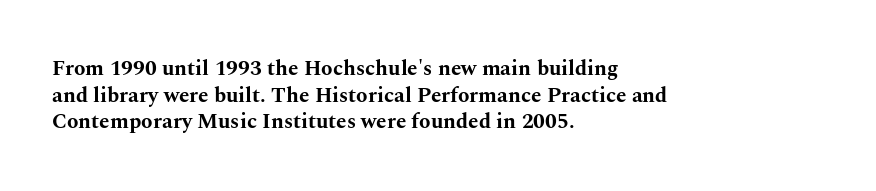
The image shows 21 px bold type, upright; set left-aligned, normal line spacing (1.27x), normal letter spacing, not underlined.
